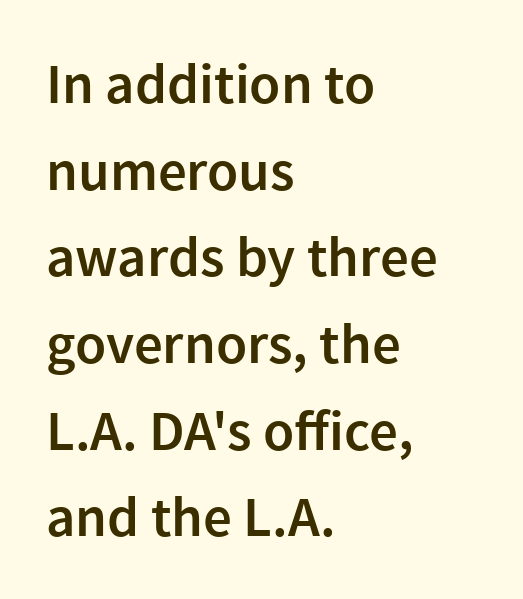
The image shows 57 px semibold sans-serif type, upright; set left-aligned, normal line spacing (1.52x), normal letter spacing, not underlined; a medium x-height.
